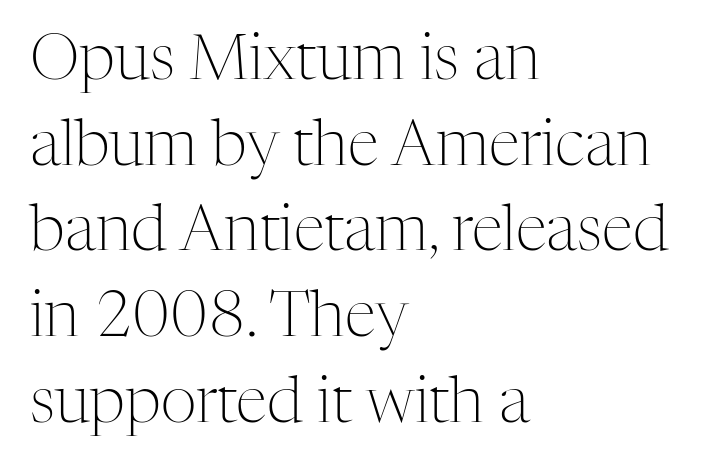
The image shows 63 px light serif type, upright; set left-aligned, normal line spacing (1.36x), normal letter spacing, not underlined; medium stroke contrast and a medium x-height.
